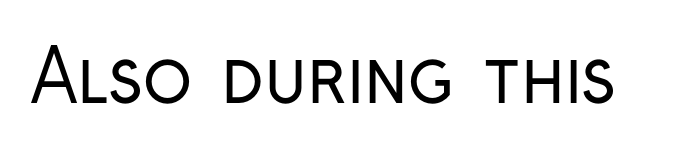
The image shows 72 px regular-weight, condensed sans-serif type, upright; set normal letter spacing, not underlined; low stroke contrast and a medium x-height.
